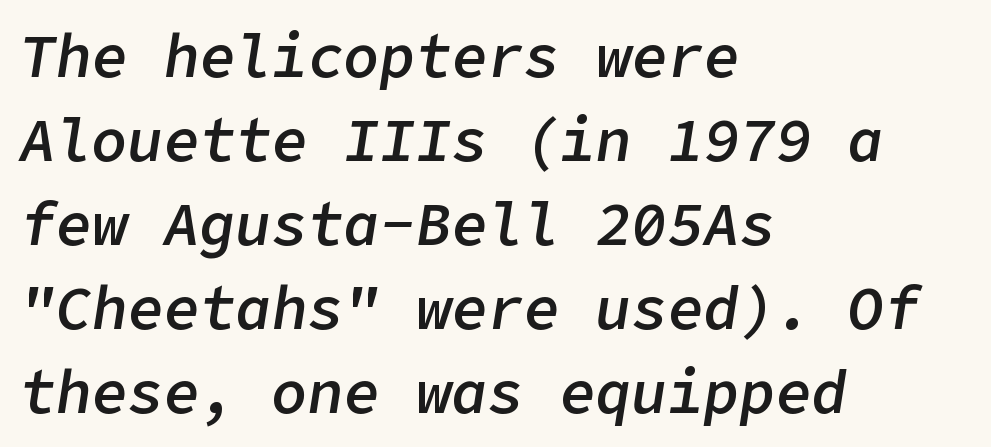
Q: Is the text bold? A: Semi-bold.
Q: Is the text italic (slanted)? A: Yes, it leans right by about 9 degrees.
Q: Is the text underlined? A: No.
Q: How is the paragraph aligned? A: Left-aligned.
Q: Is the spacing between letters normal or unusually wide? A: Normal.
Q: Is the spacing between lines tight, normal or loose? A: Normal.
Q: Width (condensed, normal, or wide)? A: Normal.
Q: Stroke contrast? A: Low.
Q: x-height? A: Medium.
